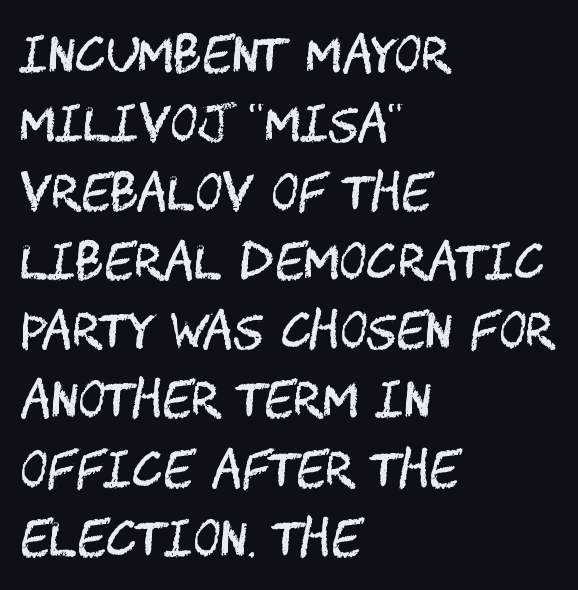
{"serif": "no", "italic": "no", "bold": "no", "weight": "regular", "width": "condensed", "stroke_contrast": "medium", "x_height": "large", "underline": "no", "align": "left", "line_spacing": "normal", "line_spacing_ratio": 1.47, "letter_spacing": "normal", "letter_spacing_em": 0.0, "glyph_px": 47}
